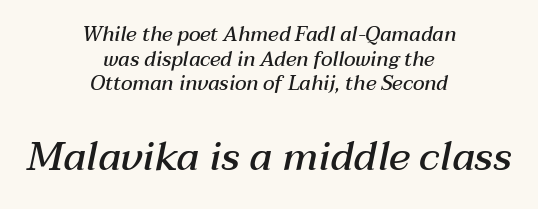
Q: Is the text bold? A: Semi-bold.
Q: Is the text italic (slanted)? A: Yes, it leans right by about 12 degrees.
Q: Is the text underlined? A: No.
Q: How is the paragraph aligned? A: Centered.
Q: Is the spacing between letters normal or unusually wide? A: Normal.
Q: Which block of text is set in a larger size, the first (top) or the second (bottom)? A: The second (bottom) one.
Q: Width (condensed, normal, or wide)? A: Normal.
Q: Stroke contrast? A: Medium.
Q: x-height? A: Medium.
Q: Monospaced? A: No.
